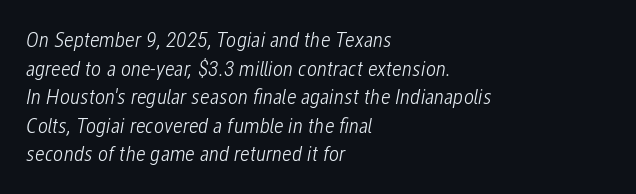
Notice how the stems are inclined rather than vertical — that's the hallmark of italics. How would I describe the line gaps? Plain and ordinary. A quiet, ordinary-to-light weight characterises the typeface. Descender tails drop into unmarked territory. Inter-character spacing is left at the font's built-in metrics. The rendering anchors every line to the left-hand side.
